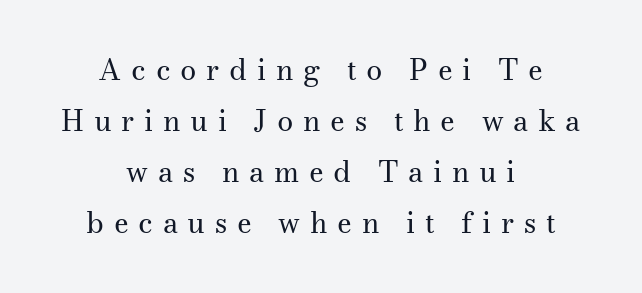
The image shows 29 px regular-weight serif type, upright; set centered, line spacing 1.76x, unusually wide letter spacing (+0.33 em), not underlined; medium stroke contrast and a small x-height.
